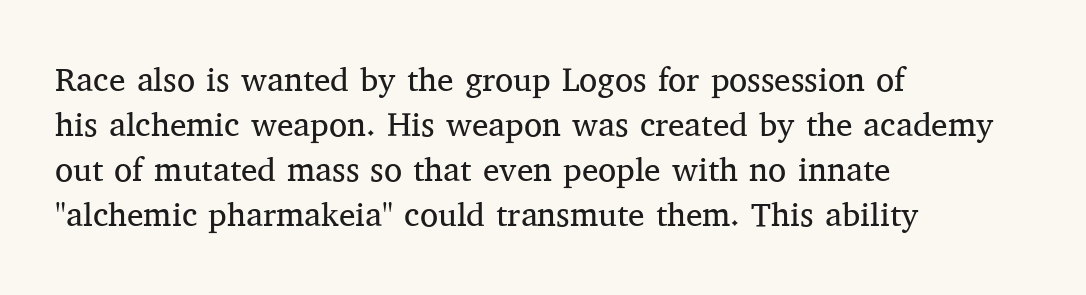
Q: Is the text bold? A: No.
Q: Is the text italic (slanted)? A: No, it is upright.
Q: Is the typeface a serif or a sans-serif typeface? A: Serif.
Q: Is the text underlined? A: No.
Q: How is the paragraph aligned? A: Left-aligned.
Q: Is the spacing between letters normal or unusually wide? A: Normal.
Q: Is the spacing between lines tight, normal or loose? A: Normal.
Q: Width (condensed, normal, or wide)? A: Normal.
Q: Stroke contrast? A: Medium.
Q: x-height? A: Medium.
Q: Monospaced? A: No.
